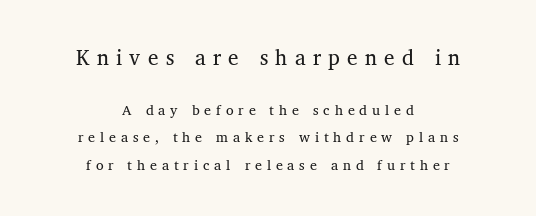
Display-style spreading of the glyphs; the letterfit is very open. Anything drawn beneath the words? Only blank space. Italic? Not at all — the glyphs are vertical. The strokes carry an ordinary text weight at most.
